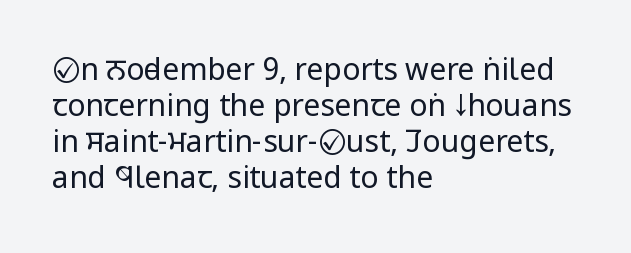
The image shows 30 px regular-weight, condensed sans-serif type, upright; set left-aligned, line spacing 1.2x, normal letter spacing, not underlined; low stroke contrast and a large x-height.
